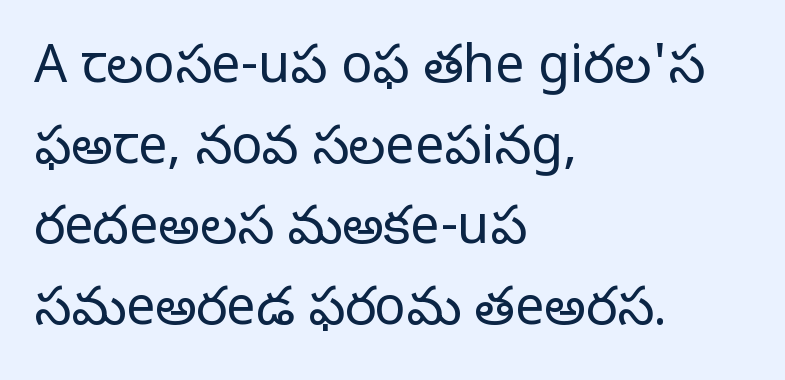
The font's upright variant was chosen for this text. Lines of text with bare space underneath. The font family rendered here belongs to the serif group. The passage is arranged the way most books set body copy — flush left. Heft: none added — not bold.
